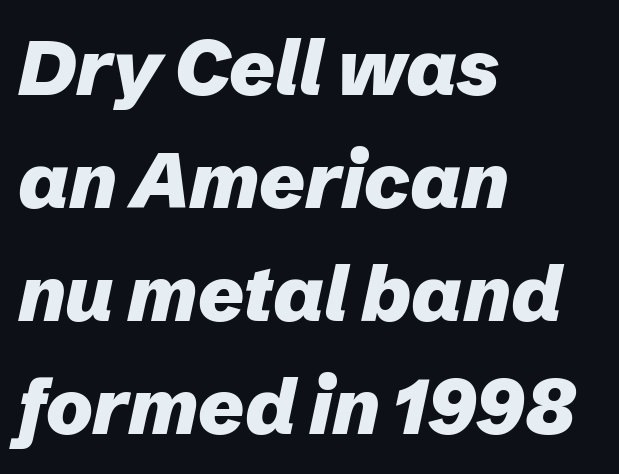
The image shows 78 px heavy type, italic (leaning right); set left-aligned, normal line spacing (1.45x), normal letter spacing, not underlined; low stroke contrast and a medium x-height.
